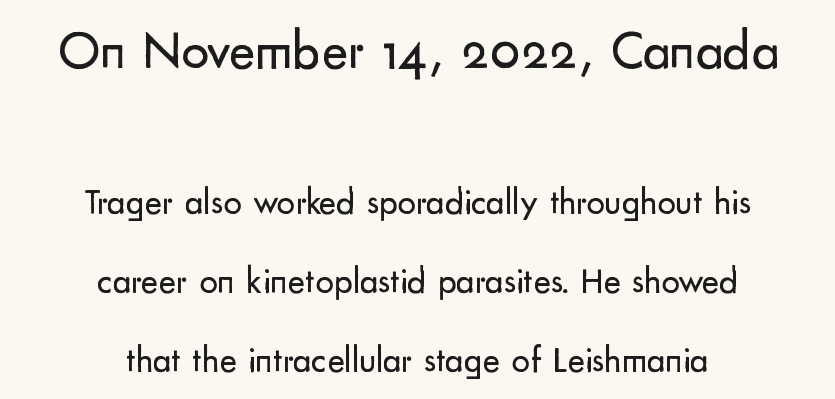
The image shows 55 px regular-weight sans-serif type, upright; set centered, loose line spacing (2.14x), normal letter spacing, not underlined; the first (top) block is 1.49x larger; low stroke contrast and a small x-height.
